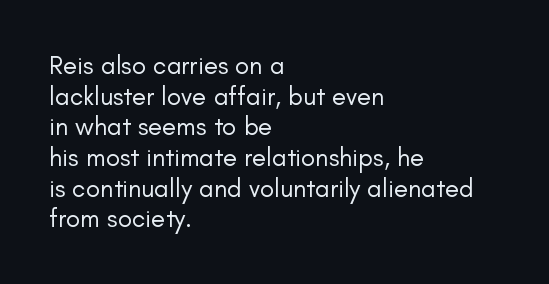
The image shows 26 px text type, upright; set left-aligned, line spacing 1.18x, normal letter spacing, not underlined.
